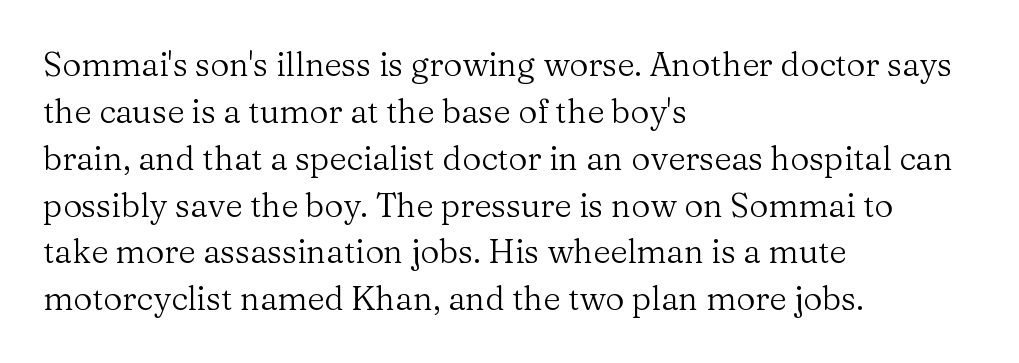
The image shows 33 px regular-weight serif type, upright; set left-aligned, normal line spacing (1.42x), normal letter spacing, not underlined; medium stroke contrast and a medium x-height.
